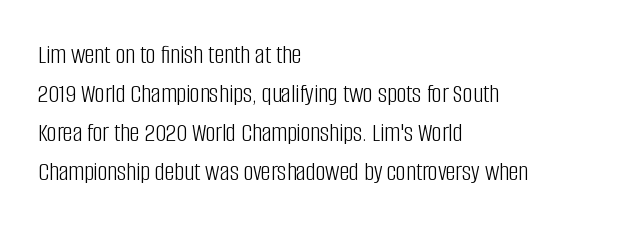
Q: Is the text bold? A: No.
Q: Is the text italic (slanted)? A: No, it is upright.
Q: Is the text underlined? A: No.
Q: How is the paragraph aligned? A: Left-aligned.
Q: Is the spacing between letters normal or unusually wide? A: Normal.
Q: Is the spacing between lines tight, normal or loose? A: Normal.
